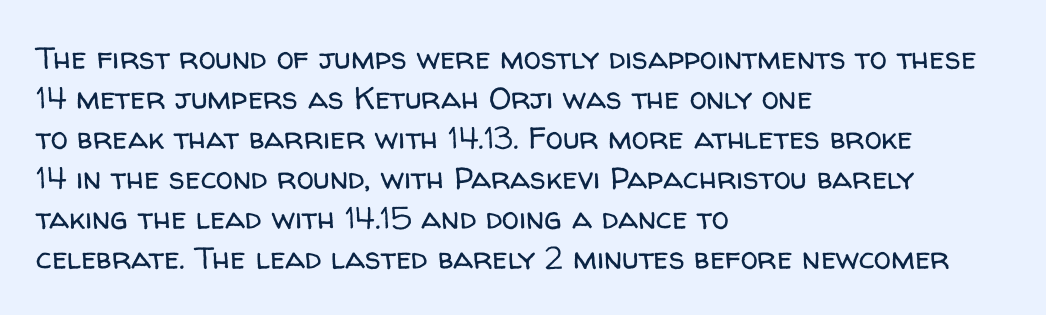
One-word summary of the alignment: left. Check the space under the baseline: it is left empty. This sample has the flowing, uneven cadence of proportional lettering. Weight: not bold — regular or lighter. Serifs: no, the terminals of the letterforms are clean. It's the straight-up-and-down kind of type.
